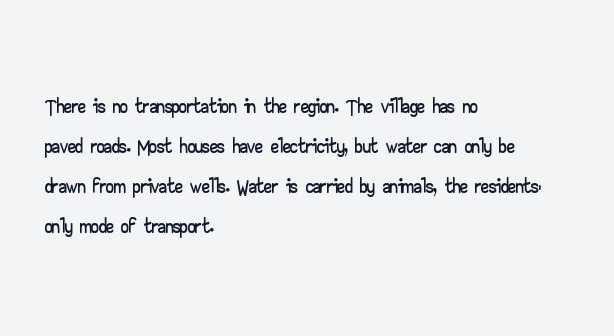
{"serif": "no", "italic": "no", "width": "wide", "stroke_contrast": "low", "x_height": "small", "monospaced": "no", "underline": "no", "align": "left", "line_spacing": "normal", "line_spacing_ratio": 1.29, "letter_spacing": "normal", "letter_spacing_em": 0.0, "glyph_px": 31}
